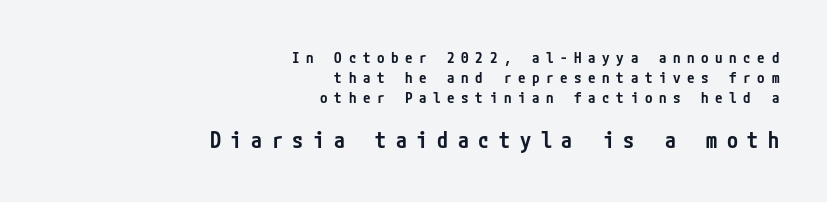
Line ends are locked; line starts wander. Regular leading. Size hierarchy here favors the trailing block over the leading one. Anything drawn beneath the words? Only blank space.
